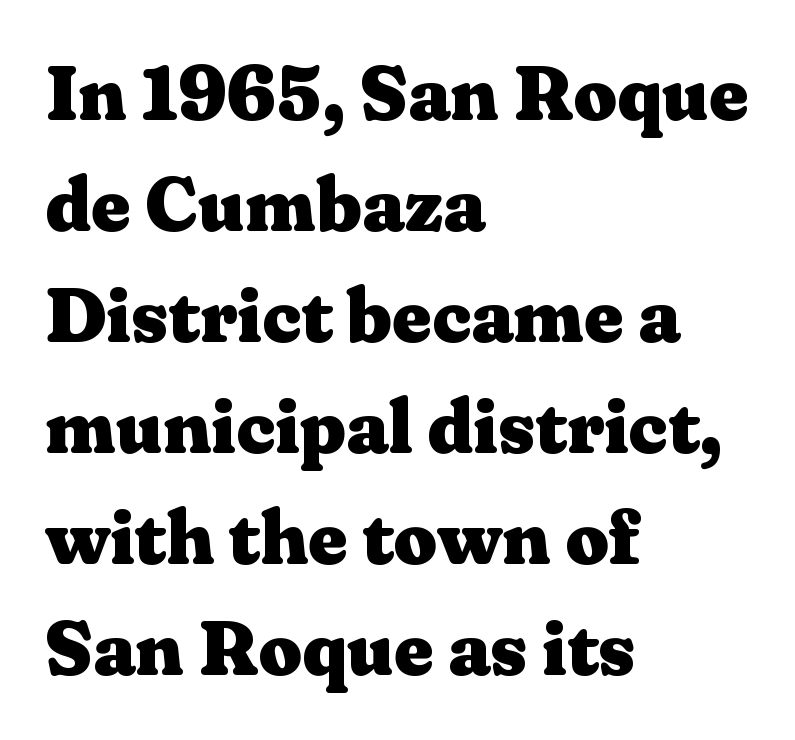
{"serif": "yes", "italic": "no", "bold": "yes", "weight": "heavy", "width": "wide", "stroke_contrast": "medium", "x_height": "medium", "monospaced": "no", "underline": "no", "align": "left", "line_spacing": "normal", "line_spacing_ratio": 1.46, "letter_spacing": "normal", "letter_spacing_em": 0.0, "glyph_px": 76}
